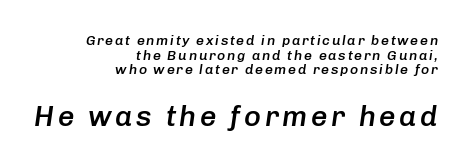
{"italic": "yes", "lean": "right", "slant_degrees": 8, "bold": "semi", "weight": "semibold", "width": "normal", "stroke_contrast": "low", "x_height": "medium", "monospaced": "no", "underline": "no", "align": "right", "line_spacing": "tight", "line_spacing_ratio": 1.05, "larger_block": "second", "size_ratio": 2.07, "glyph_px": 29}
